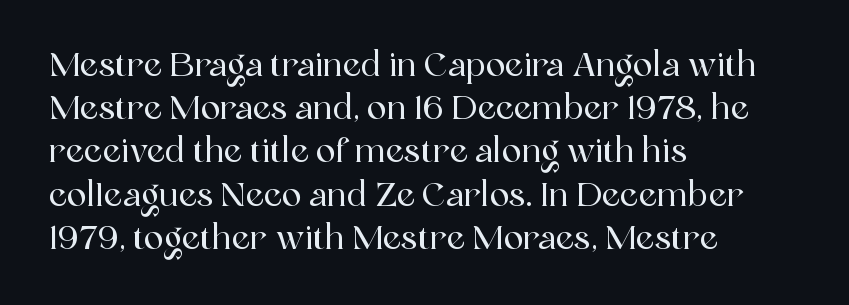
{"serif": "yes", "italic": "no", "width": "normal", "x_height": "medium", "monospaced": "no", "underline": "no", "align": "left", "line_spacing": "normal", "line_spacing_ratio": 1.31, "letter_spacing": "normal", "letter_spacing_em": 0.0, "glyph_px": 33}
